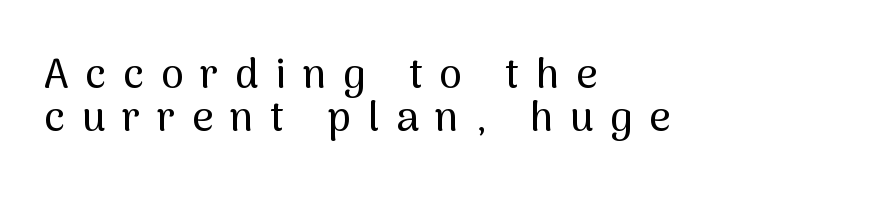
Q: Is the text italic (slanted)? A: No, it is upright.
Q: Is the typeface a serif or a sans-serif typeface? A: Sans-serif.
Q: Is the text underlined? A: No.
Q: How is the paragraph aligned? A: Left-aligned.
Q: Is the spacing between letters normal or unusually wide? A: Unusually wide.
Q: Is the spacing between lines tight, normal or loose? A: Tight.
Q: Width (condensed, normal, or wide)? A: Normal.
Q: Stroke contrast? A: Medium.
Q: x-height? A: Medium.
Q: Monospaced? A: No.
